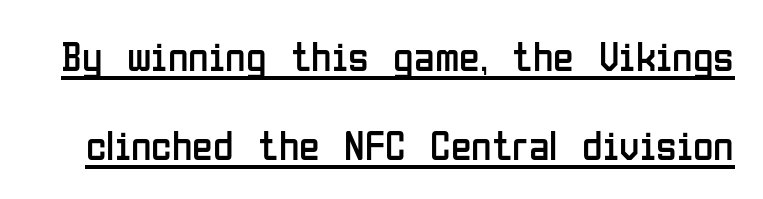
{"serif": "no", "italic": "no", "bold": "no", "weight": "regular", "width": "condensed", "stroke_contrast": "low", "x_height": "medium", "monospaced": "no", "underline": "yes", "line_spacing": "loose", "line_spacing_ratio": 2.12, "letter_spacing": "normal", "letter_spacing_em": 0.0, "glyph_px": 42}
